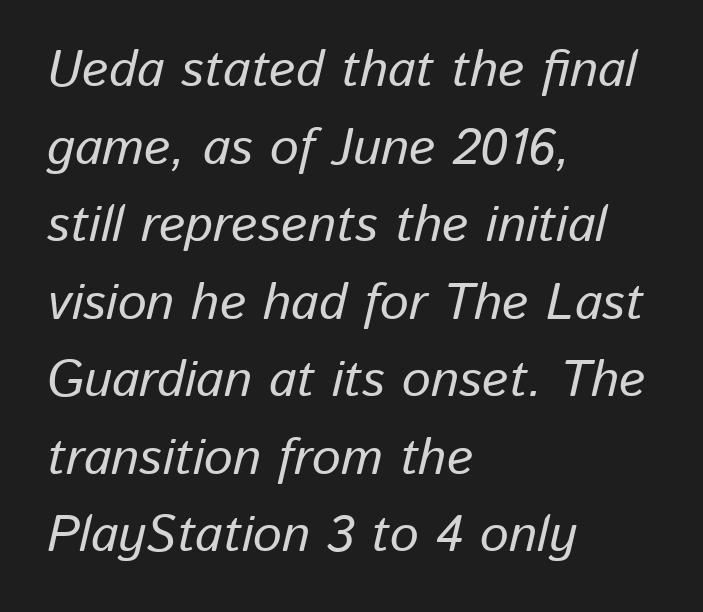
The passage shown is typed in a proportional face where columns would drift. Nobody touched the tracking dial on this one. Successive baselines arrive at the customary interval. The lines in this sample share a left origin and differ only in where they stop. Looking at the ascenders, they clearly lean. The area under the type is left untouched.
